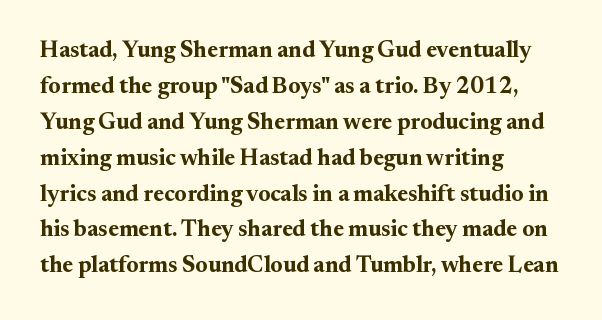
{"italic": "no", "bold": "yes", "underline": "no", "align": "left", "line_spacing": "normal", "line_spacing_ratio": 1.56, "letter_spacing": "normal", "letter_spacing_em": 0.0, "glyph_px": 23}
